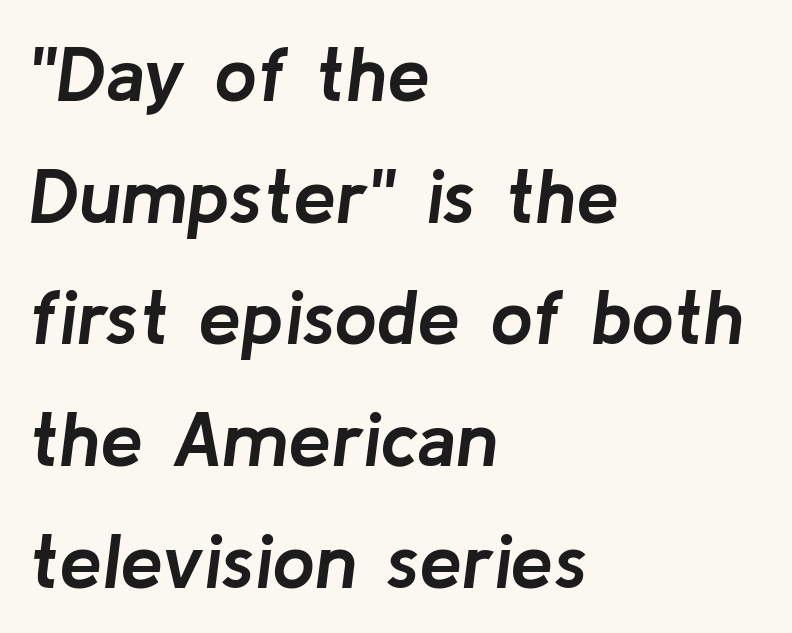
{"italic": "yes", "lean": "right", "slant_degrees": 8, "bold": "yes", "weight": "semibold", "width": "normal", "stroke_contrast": "low", "x_height": "medium", "monospaced": "no", "underline": "no", "align": "left", "line_spacing": "normal", "line_spacing_ratio": 1.58, "letter_spacing": "normal", "letter_spacing_em": 0.0, "glyph_px": 77}
